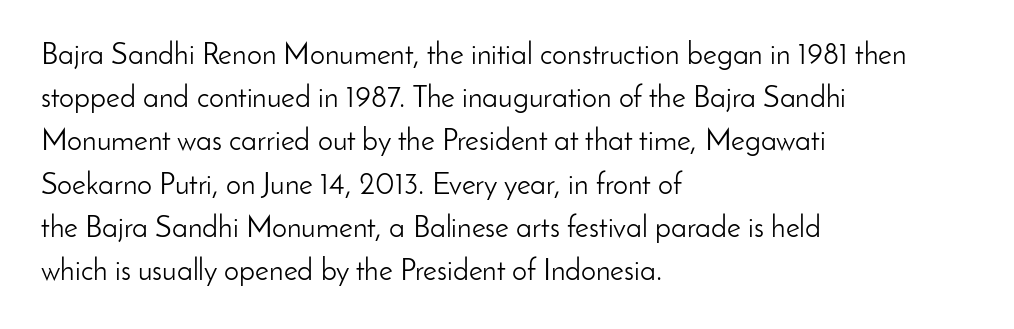
Students, observe: this is what conventionally led text looks like. The weight tops out at a normal text grade. Is there any slant? The stems are plumb. Teacher's note: observe the even left margin — that is flush-left alignment. Bare-footed words on every line.
